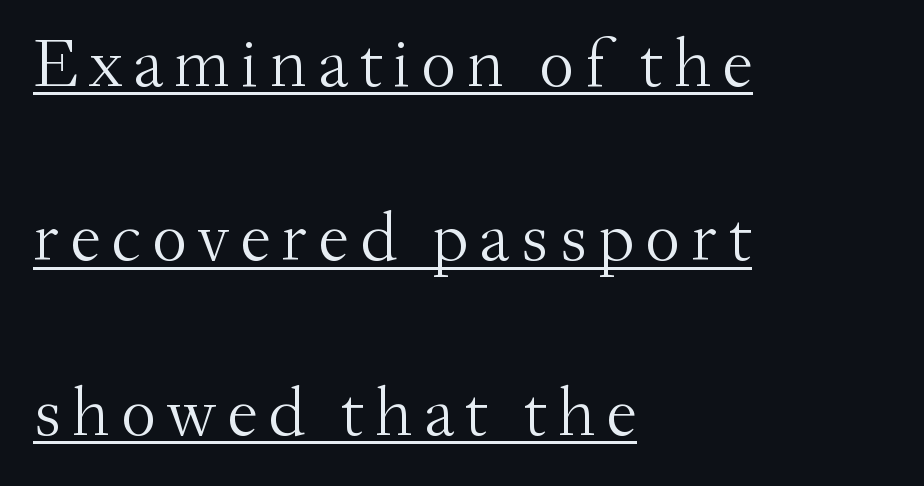
Q: Is the text bold? A: No.
Q: Is the text italic (slanted)? A: No, it is upright.
Q: Is the typeface a serif or a sans-serif typeface? A: Serif.
Q: Is the text underlined? A: Yes.
Q: How is the paragraph aligned? A: Left-aligned.
Q: Is the spacing between lines tight, normal or loose? A: Loose.
Q: Width (condensed, normal, or wide)? A: Normal.
Q: Stroke contrast? A: Medium.
Q: x-height? A: Small.
Q: Monospaced? A: No.
